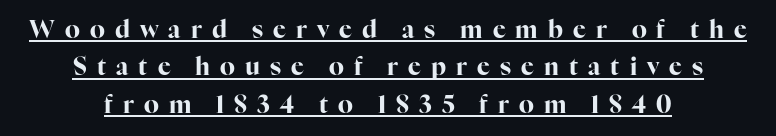
{"italic": "no", "bold": "yes", "underline": "yes", "align": "center", "line_spacing": "normal", "line_spacing_ratio": 1.56, "letter_spacing": "wide", "letter_spacing_em": 0.42, "glyph_px": 24}
